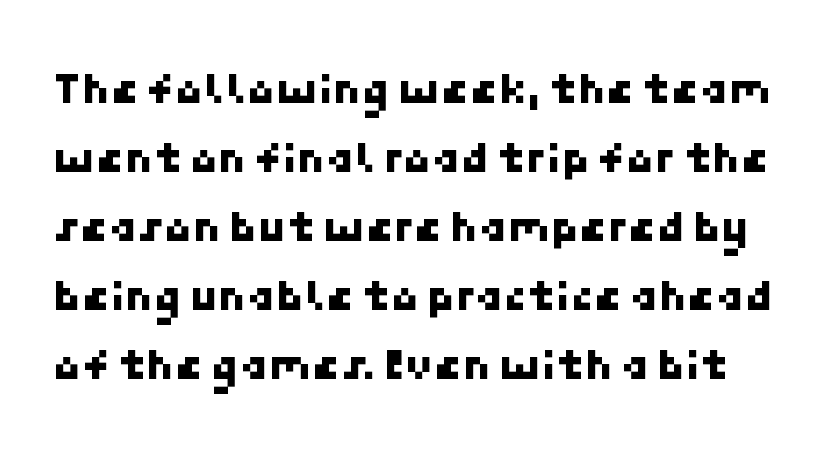
Q: Is the typeface a serif or a sans-serif typeface? A: Sans-serif.
Q: Is the text underlined? A: No.
Q: Is the spacing between letters normal or unusually wide? A: Normal.
Q: Is the spacing between lines tight, normal or loose? A: Normal.
Q: Width (condensed, normal, or wide)? A: Normal.
Q: Stroke contrast? A: Low.
Q: x-height? A: Medium.
